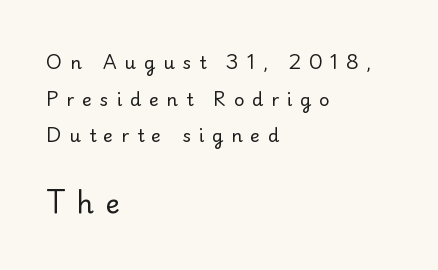
The string is rendered with underlining switched off. Casual observation: everything's shoved over to the left. Regarding leading, the lines here are spaced well apart. The specimen reads as upright at a glance. The block sitting lower on the canvas is the one with enlarged characters. Does extra space separate the letters? Yes, quite a lot of it.
